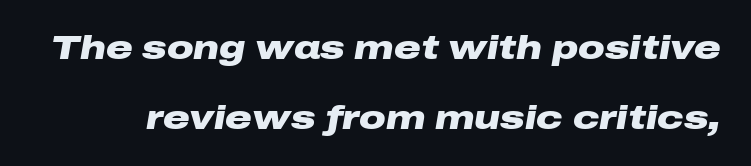
The image shows 33 px heavy, wide type, italic (leaning right); set loose line spacing (2.12x), normal letter spacing, not underlined; low stroke contrast and a medium x-height.
